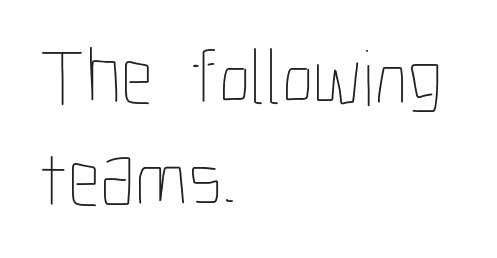
{"italic": "no", "bold": "no", "weight": "thin", "width": "condensed", "stroke_contrast": "low", "x_height": "medium", "monospaced": "no", "underline": "no", "align": "left", "line_spacing": "normal", "line_spacing_ratio": 1.27, "letter_spacing": "normal", "letter_spacing_em": 0.0, "glyph_px": 80}
